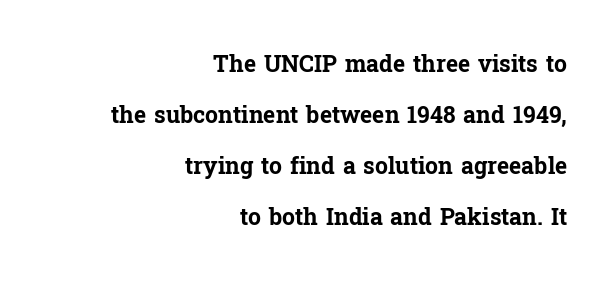
{"italic": "no", "bold": "yes", "underline": "no", "align": "right", "line_spacing": "loose", "line_spacing_ratio": 2.22, "letter_spacing": "normal", "letter_spacing_em": 0.0, "glyph_px": 23}
